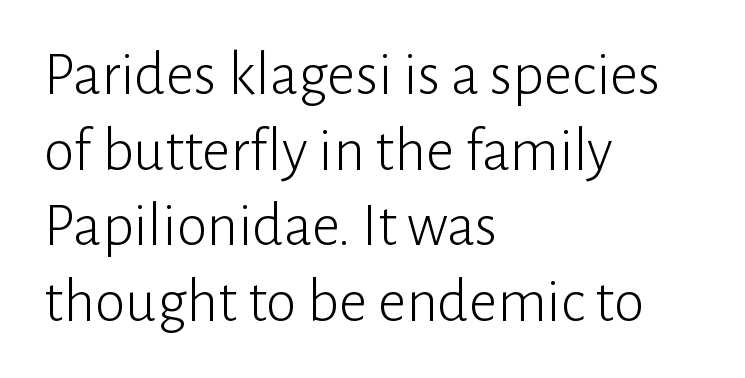
The image shows 62 px light sans-serif type, upright; set left-aligned, line spacing 1.22x, normal letter spacing, not underlined; low stroke contrast and a medium x-height.
